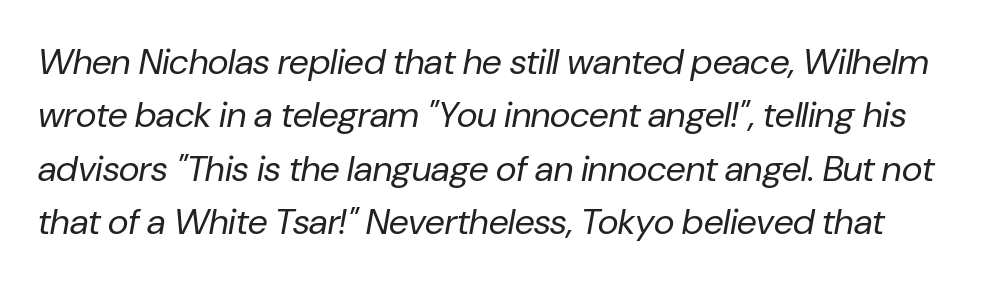
The strokes are not fattened; the text isn't bold. The gaps between neighbouring characters are ordinary and unremarkable. The letters advance in unequal steps, a hallmark of proportional type. Baseline-to-baseline distance is the conventional proportion of letter height. Just letters on the line, the space beneath them empty.
